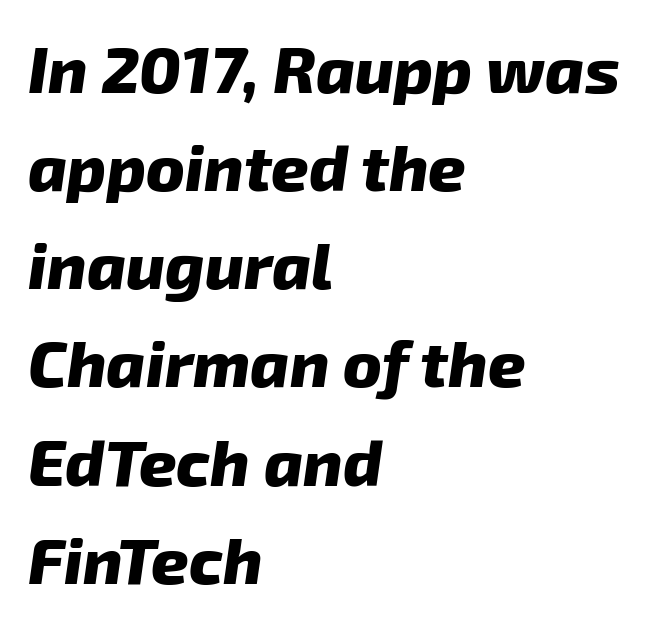
The image shows 65 px heavy type, italic (leaning right); set left-aligned, normal line spacing (1.51x), normal letter spacing, not underlined; low stroke contrast and a medium x-height.
